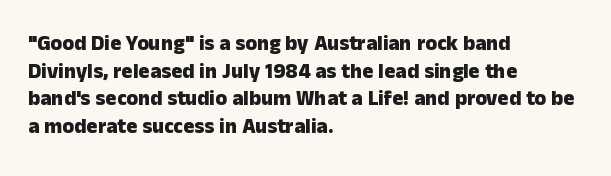
The image shows 21 px bold type, upright; set left-aligned, normal line spacing (1.32x), normal letter spacing, not underlined.
